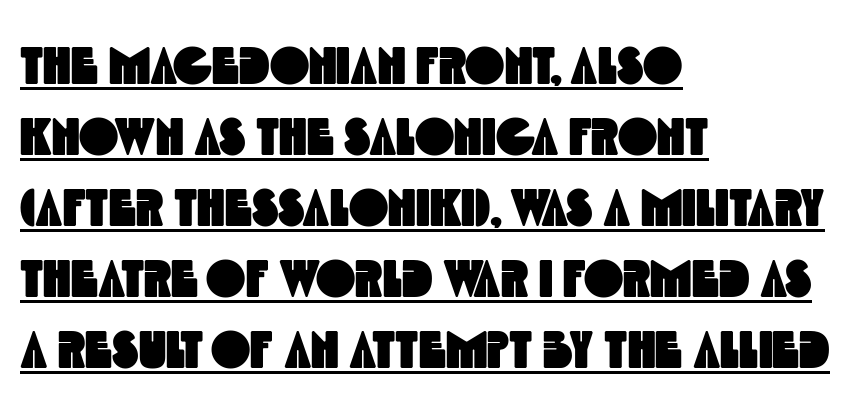
{"serif": "no", "width": "condensed", "x_height": "large", "monospaced": "no", "underline": "yes", "align": "left", "line_spacing": "normal", "line_spacing_ratio": 1.34, "letter_spacing": "normal", "letter_spacing_em": 0.0, "glyph_px": 53}
